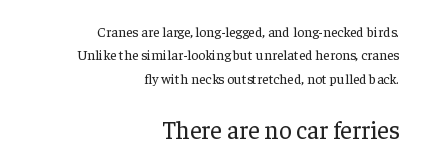
Notice how the stems are strictly vertical — no italics here. The letters look calm and open, with moderate or lighter stems. In terms of letterspacing, this is plain default setting. A flush-right, rag-left setting is used for this passage.
